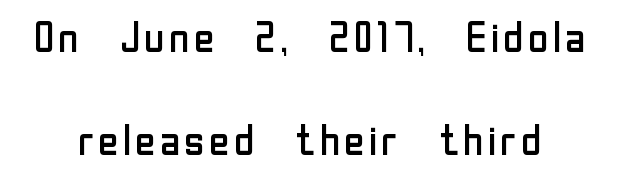
{"serif": "no", "italic": "no", "bold": "no", "weight": "regular", "width": "normal", "stroke_contrast": "low", "x_height": "medium", "monospaced": "no", "underline": "no", "line_spacing": "loose", "line_spacing_ratio": 2.46, "letter_spacing": "normal", "letter_spacing_em": 0.0, "glyph_px": 42}
